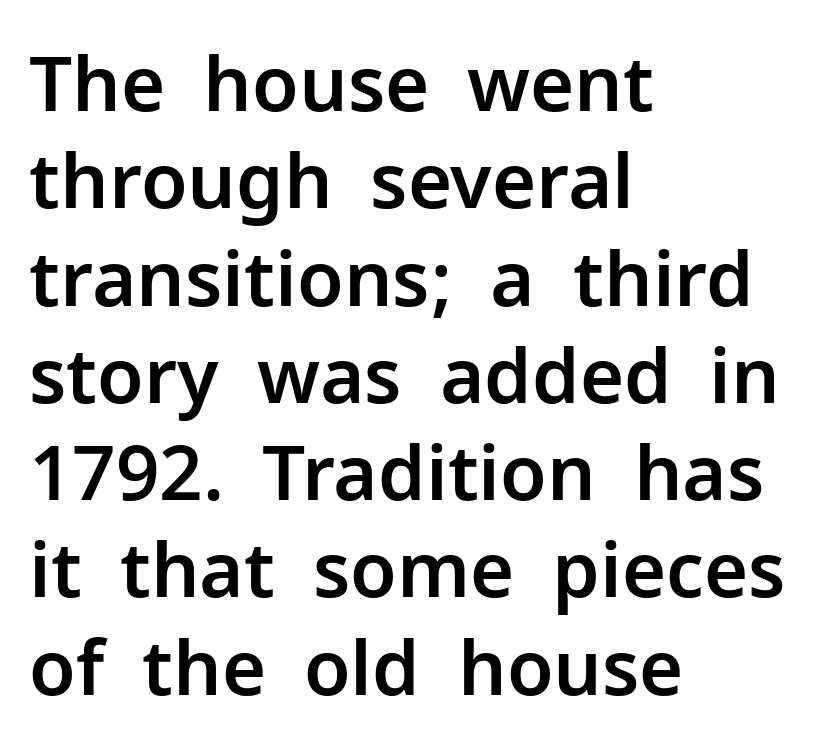
{"serif": "no", "italic": "no", "width": "normal", "stroke_contrast": "low", "x_height": "medium", "monospaced": "no", "underline": "no", "align": "left", "line_spacing": "normal", "line_spacing_ratio": 1.28, "letter_spacing": "normal", "letter_spacing_em": 0.0, "glyph_px": 76}
